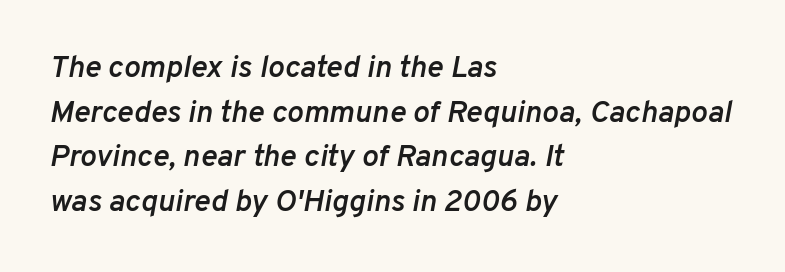
{"italic": "yes", "lean": "right", "slant_degrees": 10, "bold": "semi", "weight": "semibold", "width": "normal", "stroke_contrast": "low", "x_height": "medium", "monospaced": "no", "underline": "no", "align": "left", "line_spacing": "normal", "line_spacing_ratio": 1.44, "letter_spacing": "normal", "letter_spacing_em": 0.0, "glyph_px": 31}
